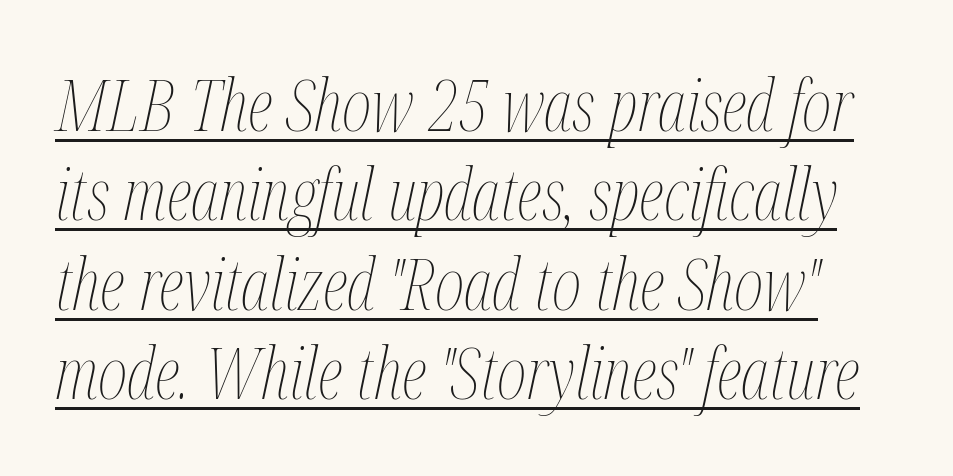
The image shows 71 px thin, condensed type, italic (leaning right); set normal line spacing (1.26x), normal letter spacing, underlined; medium stroke contrast and a medium x-height.
